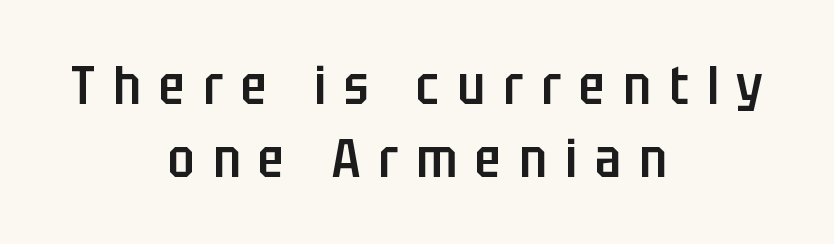
Q: Is the text bold? A: Semi-bold.
Q: Is the text italic (slanted)? A: No, it is upright.
Q: Is the typeface a serif or a sans-serif typeface? A: Sans-serif.
Q: Is the text underlined? A: No.
Q: How is the paragraph aligned? A: Centered.
Q: Is the spacing between letters normal or unusually wide? A: Unusually wide.
Q: Is the spacing between lines tight, normal or loose? A: Normal.
Q: Width (condensed, normal, or wide)? A: Condensed.
Q: Stroke contrast? A: Low.
Q: x-height? A: Large.
Q: Monospaced? A: No.
